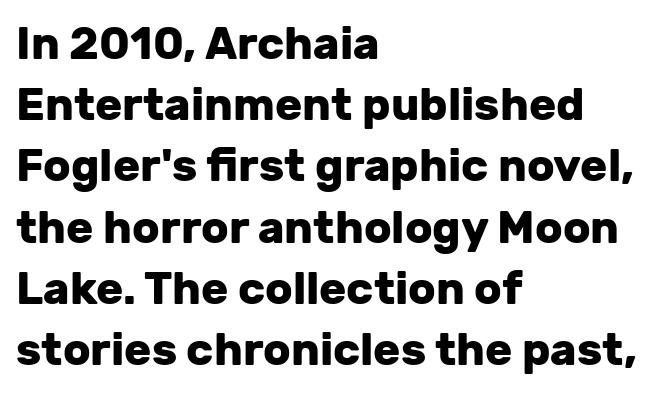
The image shows 45 px heavy sans-serif type, upright; set left-aligned, normal line spacing (1.36x), normal letter spacing, not underlined; low stroke contrast and a medium x-height.
